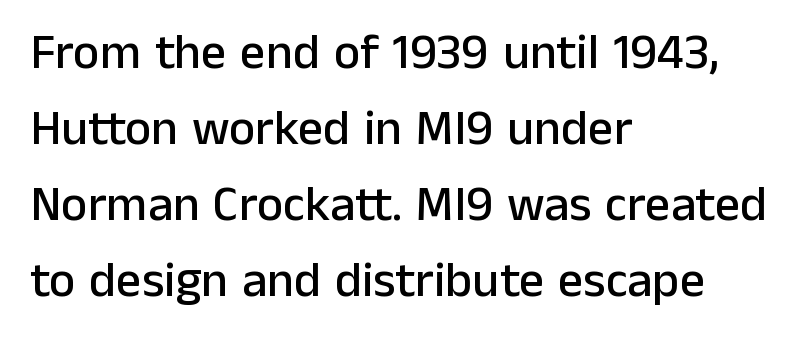
Note the varied advance widths — an 'i' is clearly narrower than an 'm'. A sans-serif font was chosen for this passage. Upright lettering throughout. Spacing between characters is what you'd get straight out of the box.
